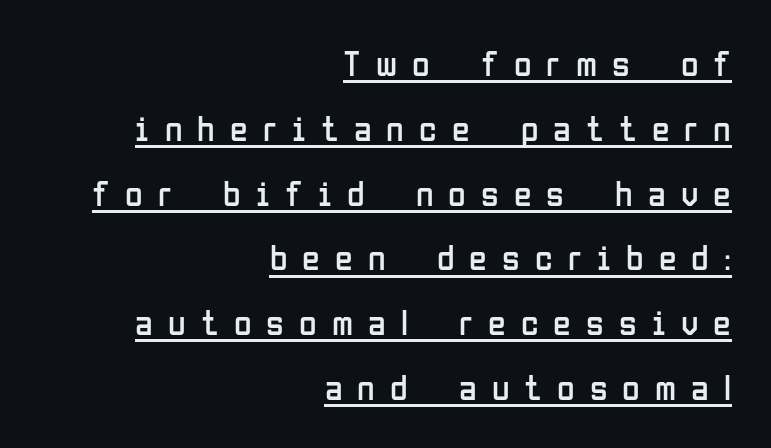
Q: Is the text bold? A: No.
Q: Is the text italic (slanted)? A: No, it is upright.
Q: Is the typeface a serif or a sans-serif typeface? A: Sans-serif.
Q: Is the text underlined? A: Yes.
Q: How is the paragraph aligned? A: Right-aligned.
Q: Is the spacing between letters normal or unusually wide? A: Unusually wide.
Q: Width (condensed, normal, or wide)? A: Condensed.
Q: Stroke contrast? A: Low.
Q: x-height? A: Medium.
Q: Monospaced? A: No.
